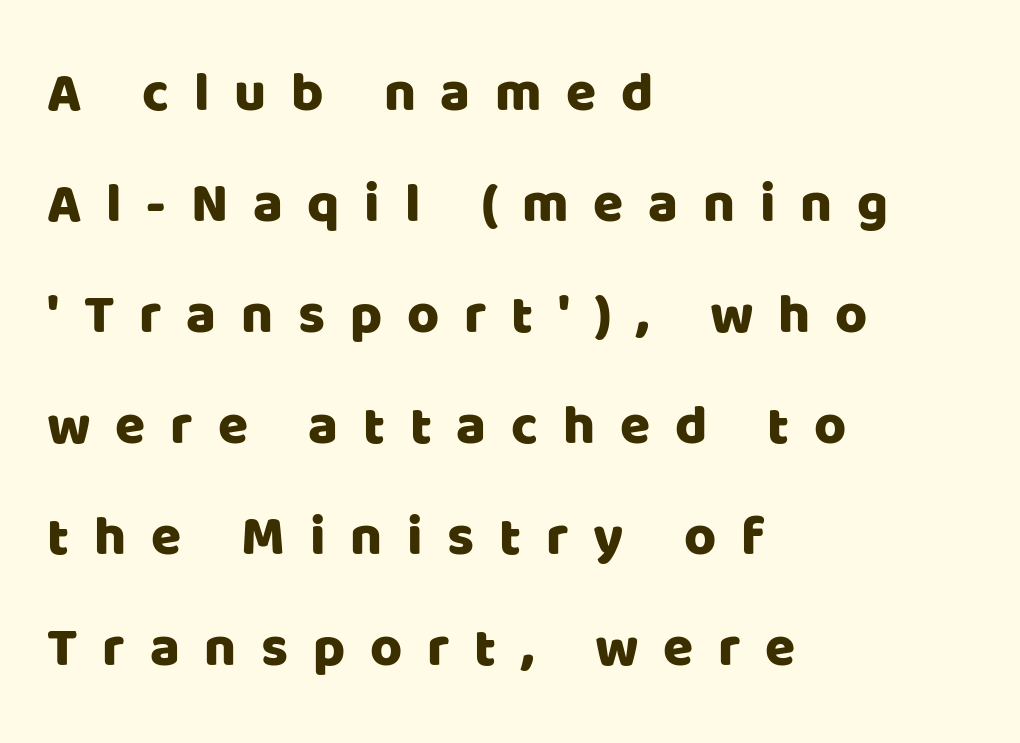
The image shows 55 px sans-serif type, upright; set left-aligned, loose line spacing (2.02x), unusually wide letter spacing (+0.45 em), not underlined; low stroke contrast and a large x-height.
